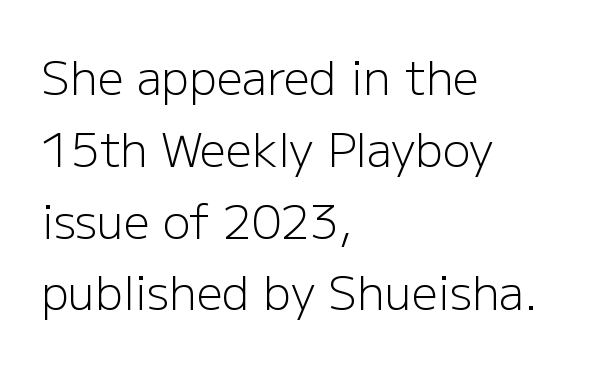
{"serif": "no", "italic": "no", "bold": "no", "weight": "light", "width": "normal", "stroke_contrast": "low", "x_height": "medium", "monospaced": "no", "underline": "no", "align": "left", "line_spacing": "normal", "line_spacing_ratio": 1.56, "letter_spacing": "normal", "letter_spacing_em": 0.0, "glyph_px": 46}
